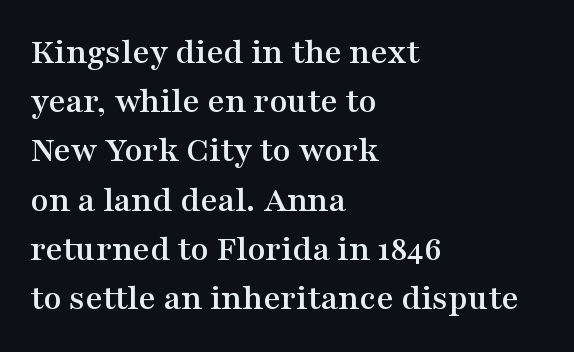
The image shows 37 px wide serif type, upright; set left-aligned, normal line spacing (1.33x), normal letter spacing, not underlined; medium stroke contrast and a medium x-height.
